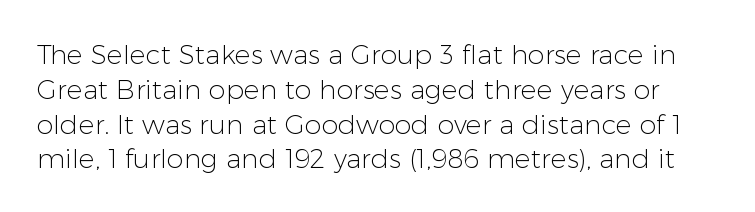
Q: Is the text bold? A: No.
Q: Is the text italic (slanted)? A: No, it is upright.
Q: Is the text underlined? A: No.
Q: Is the spacing between letters normal or unusually wide? A: Normal.
Q: Is the spacing between lines tight, normal or loose? A: Normal.
